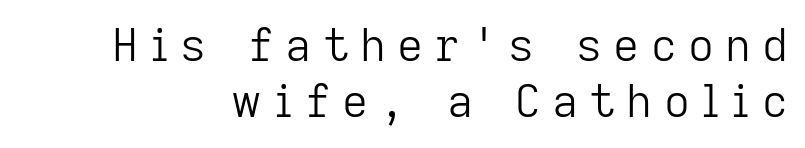
{"serif": "no", "italic": "no", "bold": "no", "weight": "light", "width": "normal", "stroke_contrast": "low", "x_height": "medium", "monospaced": "no", "underline": "no", "line_spacing": "normal", "line_spacing_ratio": 1.25, "letter_spacing": "wide", "letter_spacing_em": 0.25, "glyph_px": 45}
